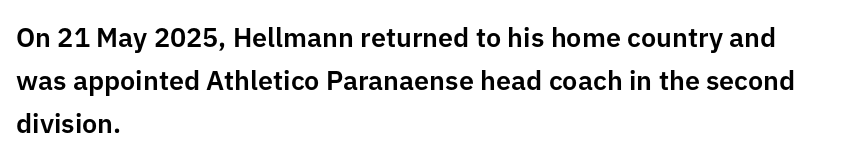
The image shows 27 px text type, upright; set left-aligned, normal line spacing (1.6x), normal letter spacing, not underlined.
